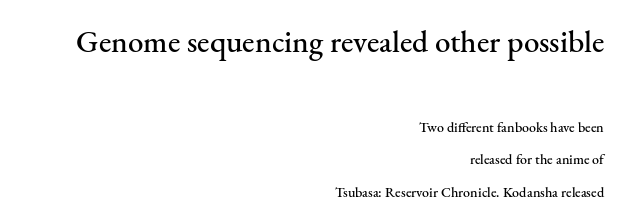
The image shows 31 px serif type, upright; set right-aligned, loose line spacing (2.32x), normal letter spacing, not underlined; the first (top) block is 2.21x larger; medium stroke contrast and a small x-height.
